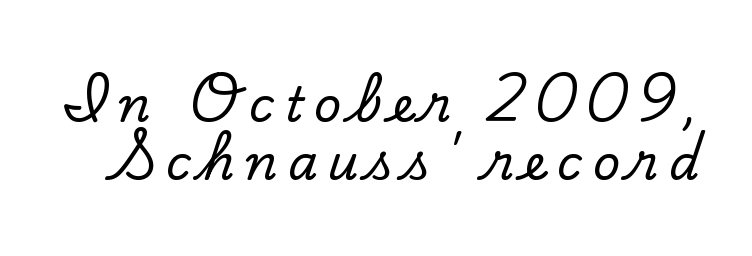
Q: Is the text italic (slanted)? A: Yes.
Q: Is the typeface a serif or a sans-serif typeface? A: Serif.
Q: Is the text underlined? A: No.
Q: Is the spacing between letters normal or unusually wide? A: Unusually wide.
Q: Width (condensed, normal, or wide)? A: Normal.
Q: Stroke contrast? A: Low.
Q: x-height? A: Small.
Q: Monospaced? A: No.
